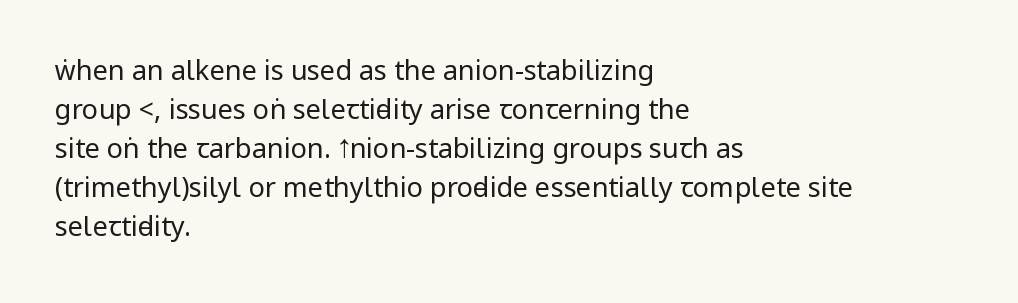
The image shows 27 px text type, upright; set left-aligned, normal line spacing (1.44x), normal letter spacing, not underlined.
